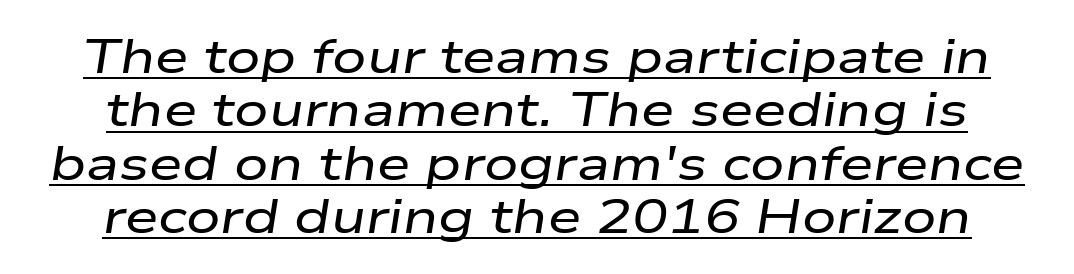
Q: Is the text italic (slanted)? A: Yes, it leans right by about 9 degrees.
Q: Is the text underlined? A: Yes.
Q: How is the paragraph aligned? A: Centered.
Q: Is the spacing between letters normal or unusually wide? A: Normal.
Q: Is the spacing between lines tight, normal or loose? A: Tight.
Q: Width (condensed, normal, or wide)? A: Wide.
Q: Stroke contrast? A: Low.
Q: x-height? A: Medium.
Q: Monospaced? A: No.
